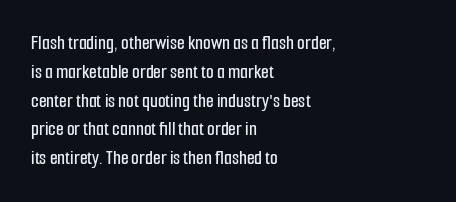
{"italic": "no", "underline": "no", "align": "left", "line_spacing": "normal", "line_spacing_ratio": 1.44, "letter_spacing": "normal", "letter_spacing_em": 0.0, "glyph_px": 20}
